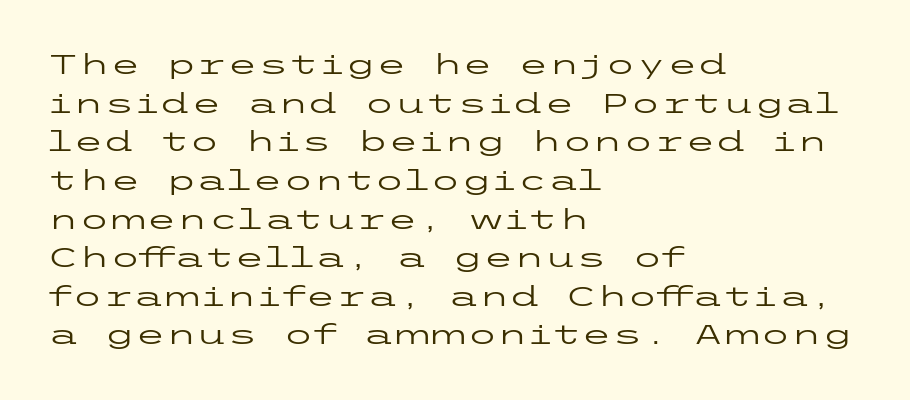
Q: Is the text bold? A: No.
Q: Is the text italic (slanted)? A: No, it is upright.
Q: Is the typeface a serif or a sans-serif typeface? A: Sans-serif.
Q: Is the text underlined? A: No.
Q: How is the paragraph aligned? A: Left-aligned.
Q: Is the spacing between letters normal or unusually wide? A: Normal.
Q: Is the spacing between lines tight, normal or loose? A: Normal.
Q: Width (condensed, normal, or wide)? A: Wide.
Q: Stroke contrast? A: Low.
Q: x-height? A: Medium.
